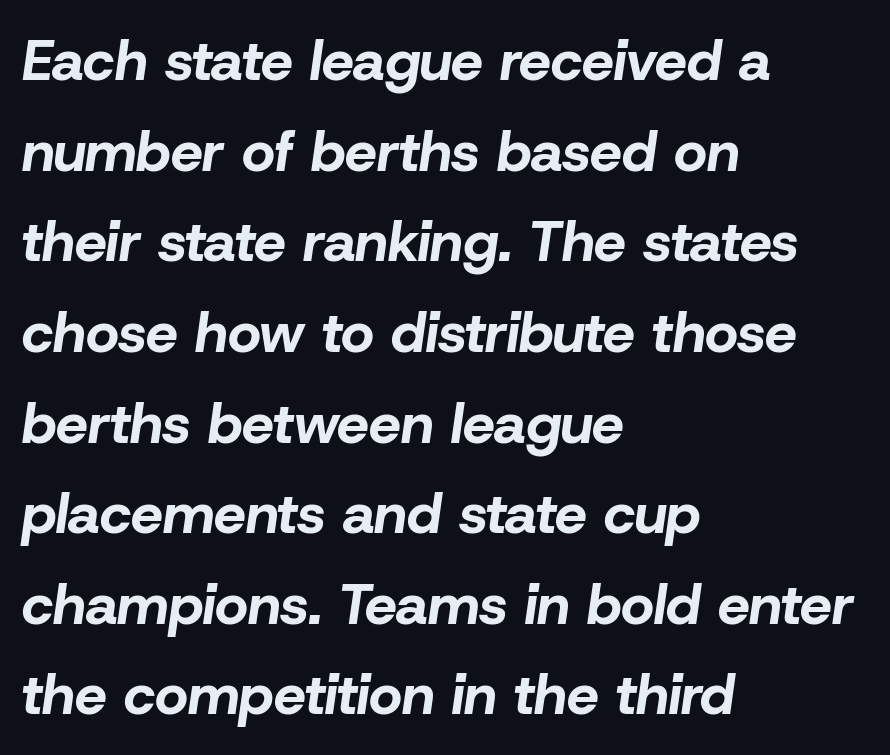
{"italic": "yes", "lean": "right", "slant_degrees": 8, "bold": "yes", "weight": "bold", "width": "normal", "stroke_contrast": "low", "x_height": "medium", "monospaced": "no", "underline": "no", "align": "left", "line_spacing": "normal", "line_spacing_ratio": 1.59, "letter_spacing": "normal", "letter_spacing_em": 0.0, "glyph_px": 57}
